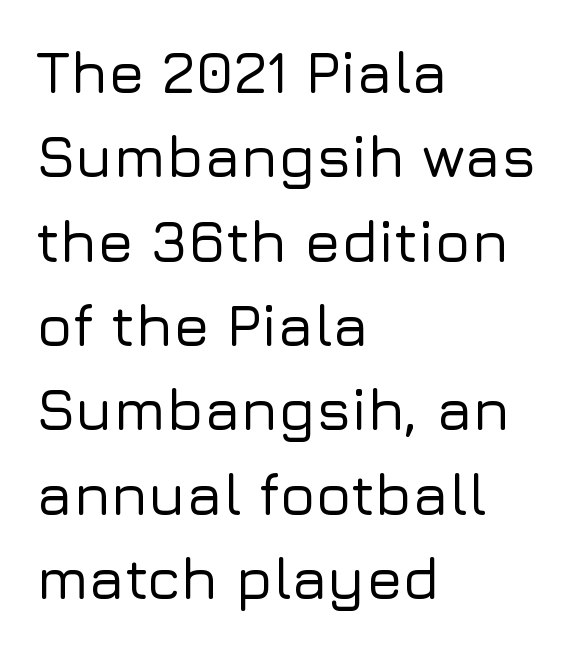
Q: Is the text italic (slanted)? A: No, it is upright.
Q: Is the typeface a serif or a sans-serif typeface? A: Sans-serif.
Q: Is the text underlined? A: No.
Q: How is the paragraph aligned? A: Left-aligned.
Q: Is the spacing between letters normal or unusually wide? A: Normal.
Q: Is the spacing between lines tight, normal or loose? A: Normal.
Q: Width (condensed, normal, or wide)? A: Normal.
Q: Stroke contrast? A: Low.
Q: x-height? A: Medium.
Q: Monospaced? A: No.
